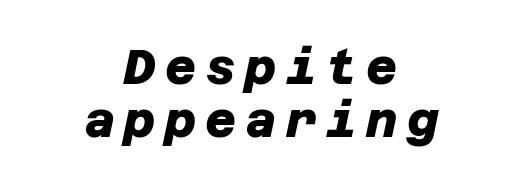
The type family on display is of the sans-serif kind. Descender tails drop into unmarked territory. The paragraph has two soft edges and a firm central axis. Typographic density is high because the face is bold.
